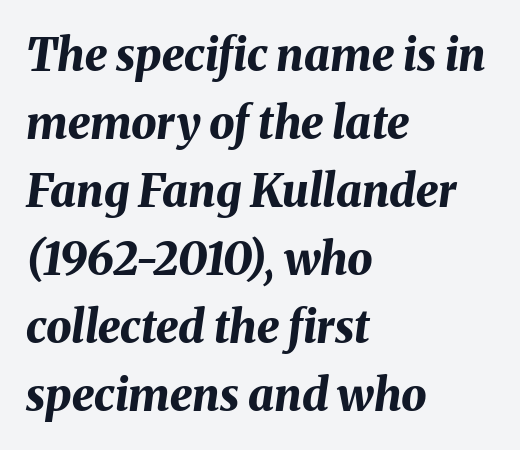
{"italic": "yes", "lean": "right", "slant_degrees": 8, "bold": "yes", "weight": "bold", "width": "normal", "stroke_contrast": "medium", "x_height": "medium", "monospaced": "no", "underline": "no", "align": "left", "line_spacing": "normal", "line_spacing_ratio": 1.51, "letter_spacing": "normal", "letter_spacing_em": 0.0, "glyph_px": 45}
